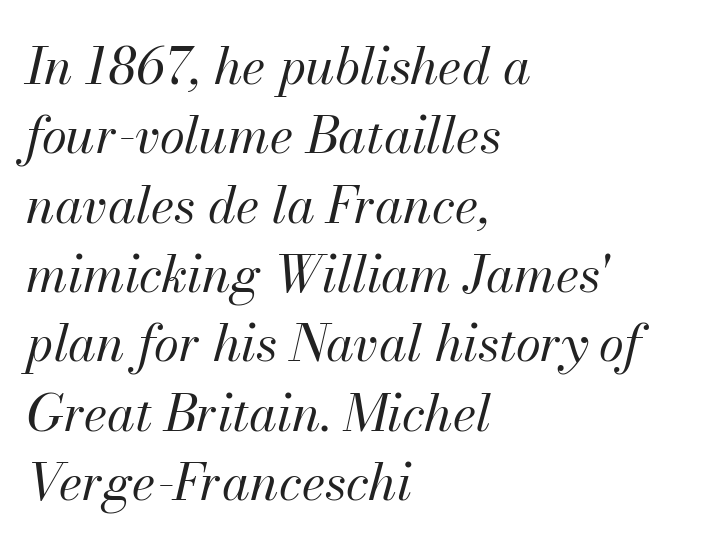
The image shows 51 px regular-weight type, italic (leaning right); set left-aligned, normal line spacing (1.36x), normal letter spacing, not underlined; medium stroke contrast and a small x-height.
